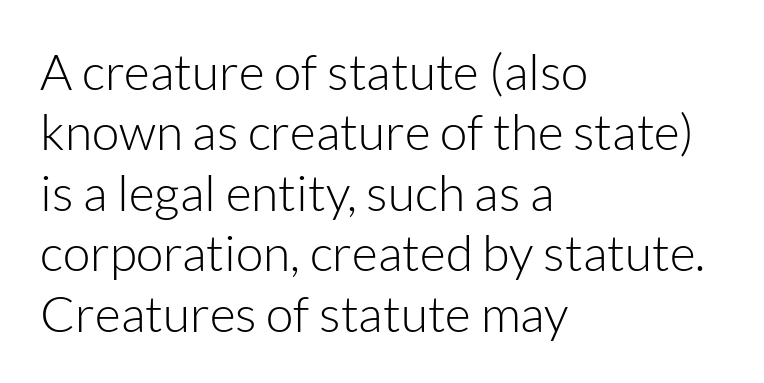
Q: Is the text bold? A: No.
Q: Is the text italic (slanted)? A: No, it is upright.
Q: Is the typeface a serif or a sans-serif typeface? A: Sans-serif.
Q: Is the text underlined? A: No.
Q: How is the paragraph aligned? A: Left-aligned.
Q: Is the spacing between letters normal or unusually wide? A: Normal.
Q: Width (condensed, normal, or wide)? A: Normal.
Q: Stroke contrast? A: Low.
Q: x-height? A: Medium.
Q: Monospaced? A: No.
